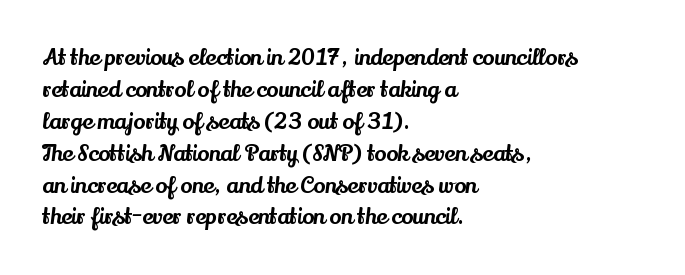
Left-aligned paragraph, ragged on the right. Successive baselines arrive at the customary interval. Descenders are the only things crossing below the line. Is the letter spacing exaggerated? No — it looks like the ordinary default.
